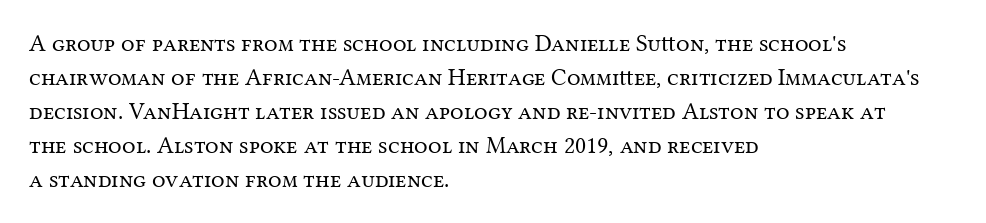
The image shows 24 px text type, upright; set left-aligned, normal line spacing (1.42x), normal letter spacing, not underlined.
